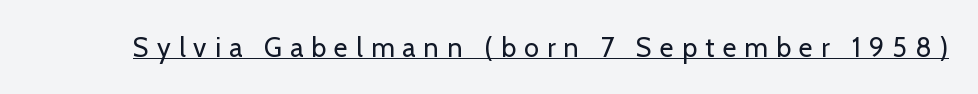
The passage shown is underscored from start to finish. A typesetter would mark this as roman, not italic. Between one letter and the next there's a generous, obvious gap. Weight: regular or lighter.
